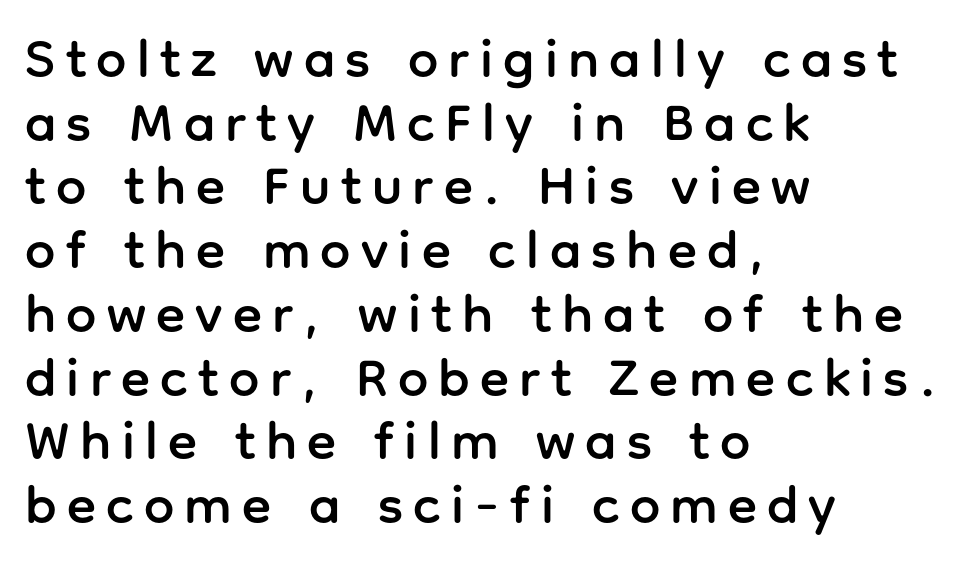
Q: Is the text italic (slanted)? A: No, it is upright.
Q: Is the typeface a serif or a sans-serif typeface? A: Sans-serif.
Q: Is the text underlined? A: No.
Q: How is the paragraph aligned? A: Left-aligned.
Q: Width (condensed, normal, or wide)? A: Normal.
Q: Stroke contrast? A: Low.
Q: x-height? A: Medium.
Q: Monospaced? A: No.
